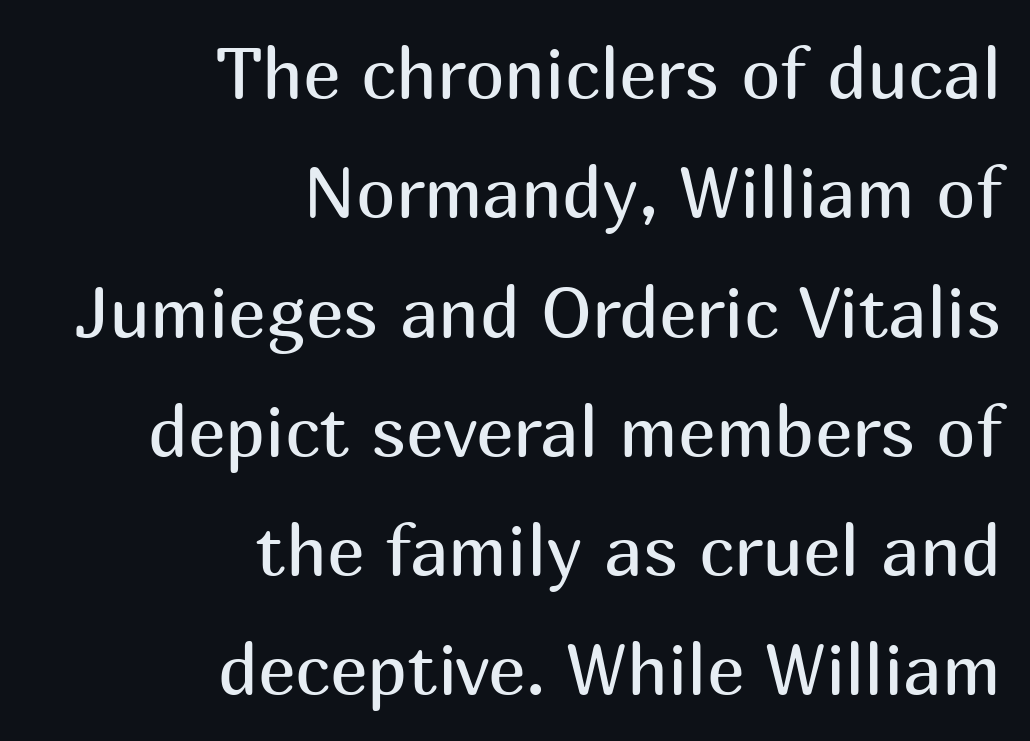
{"serif": "no", "italic": "no", "bold": "no", "weight": "regular", "width": "normal", "stroke_contrast": "medium", "x_height": "medium", "monospaced": "no", "underline": "no", "align": "right", "line_spacing": "normal", "line_spacing_ratio": 1.68, "letter_spacing": "normal", "letter_spacing_em": 0.0, "glyph_px": 71}
